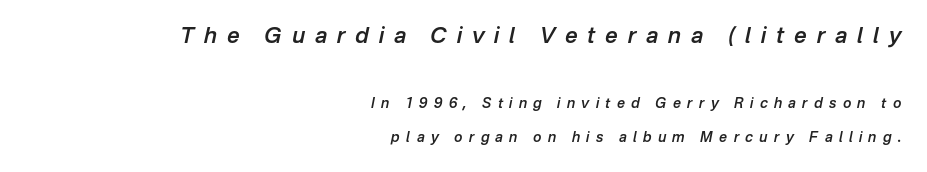
Q: Is the text bold? A: Semi-bold.
Q: Is the text italic (slanted)? A: Yes, it leans right by about 12 degrees.
Q: Is the text underlined? A: No.
Q: How is the paragraph aligned? A: Right-aligned.
Q: Is the spacing between letters normal or unusually wide? A: Unusually wide.
Q: Is the spacing between lines tight, normal or loose? A: Loose.
Q: Which block of text is set in a larger size, the first (top) or the second (bottom)? A: The first (top) one.
